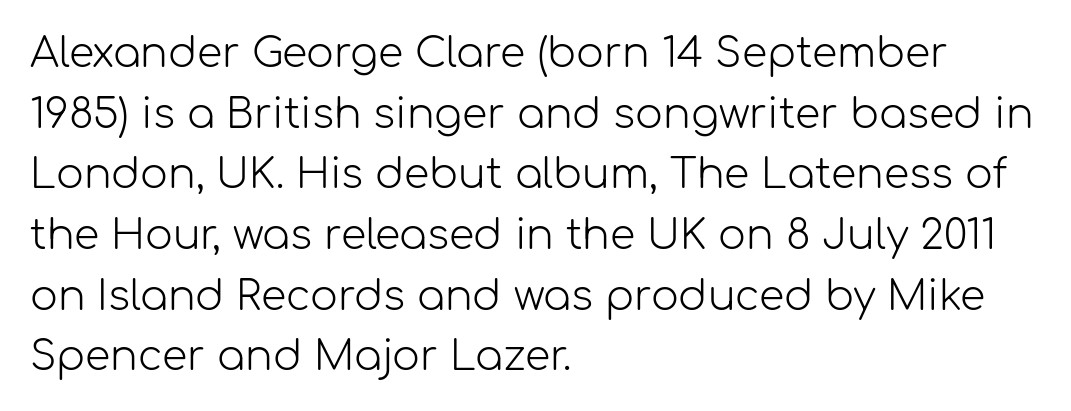
Q: Is the text bold? A: No.
Q: Is the text italic (slanted)? A: No, it is upright.
Q: Is the typeface a serif or a sans-serif typeface? A: Sans-serif.
Q: Is the text underlined? A: No.
Q: How is the paragraph aligned? A: Left-aligned.
Q: Is the spacing between letters normal or unusually wide? A: Normal.
Q: Is the spacing between lines tight, normal or loose? A: Normal.
Q: Width (condensed, normal, or wide)? A: Normal.
Q: Stroke contrast? A: Low.
Q: x-height? A: Medium.
Q: Monospaced? A: No.
